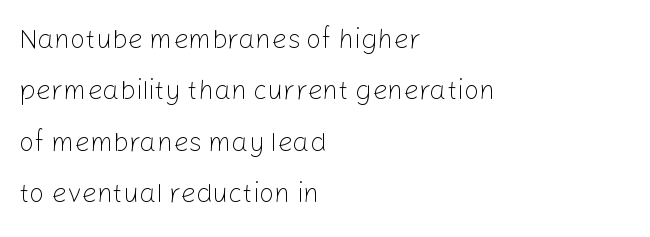
Q: Is the text bold? A: No.
Q: Is the text italic (slanted)? A: No, it is upright.
Q: Is the text underlined? A: No.
Q: How is the paragraph aligned? A: Left-aligned.
Q: Is the spacing between letters normal or unusually wide? A: Normal.
Q: Is the spacing between lines tight, normal or loose? A: Loose.
